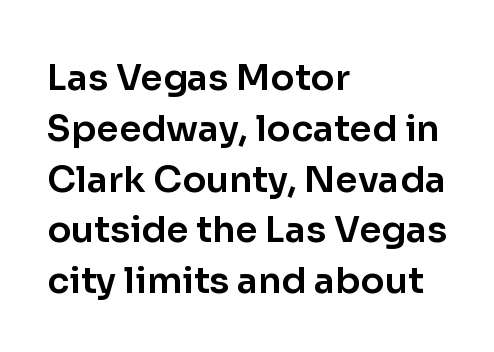
Q: Is the text italic (slanted)? A: No, it is upright.
Q: Is the typeface a serif or a sans-serif typeface? A: Sans-serif.
Q: Is the text underlined? A: No.
Q: How is the paragraph aligned? A: Left-aligned.
Q: Is the spacing between letters normal or unusually wide? A: Normal.
Q: Is the spacing between lines tight, normal or loose? A: Normal.
Q: Width (condensed, normal, or wide)? A: Normal.
Q: Stroke contrast? A: Low.
Q: x-height? A: Medium.
Q: Monospaced? A: No.
